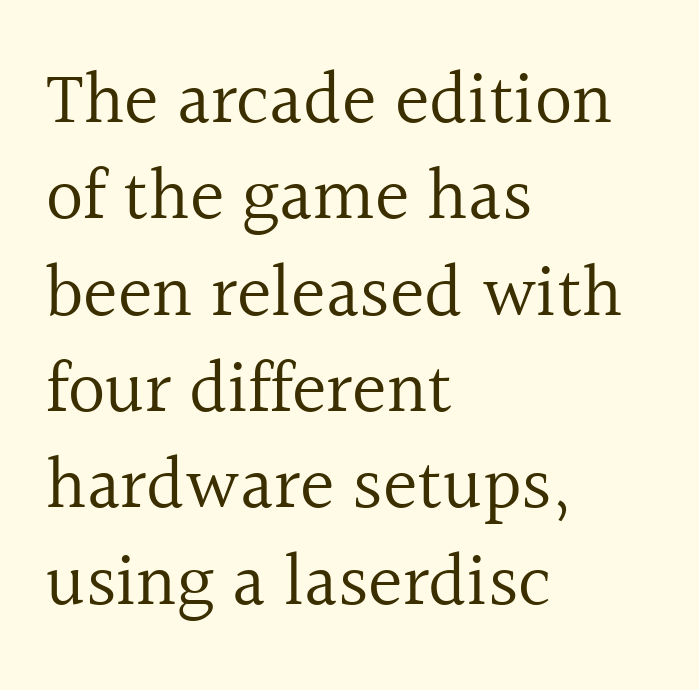
Q: Is the text bold? A: No.
Q: Is the text italic (slanted)? A: No, it is upright.
Q: Is the typeface a serif or a sans-serif typeface? A: Serif.
Q: Is the text underlined? A: No.
Q: How is the paragraph aligned? A: Left-aligned.
Q: Is the spacing between letters normal or unusually wide? A: Normal.
Q: Is the spacing between lines tight, normal or loose? A: Normal.
Q: Width (condensed, normal, or wide)? A: Normal.
Q: x-height? A: Medium.
Q: Monospaced? A: No.
